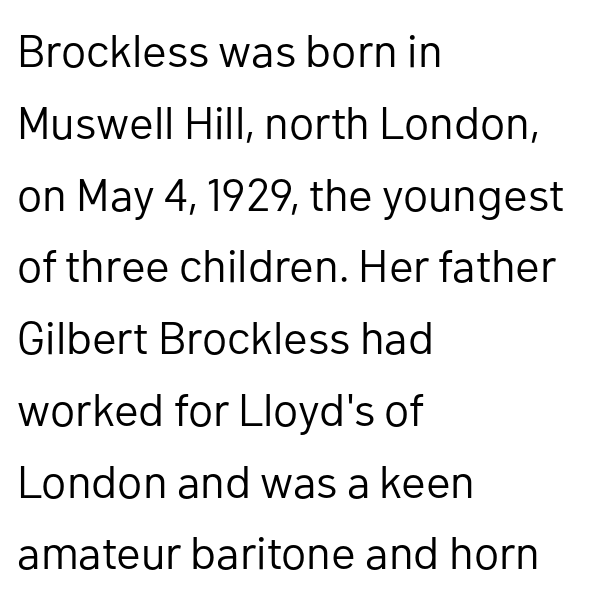
Q: Is the text bold? A: No.
Q: Is the text italic (slanted)? A: No, it is upright.
Q: Is the typeface a serif or a sans-serif typeface? A: Sans-serif.
Q: Is the text underlined? A: No.
Q: How is the paragraph aligned? A: Left-aligned.
Q: Is the spacing between letters normal or unusually wide? A: Normal.
Q: Is the spacing between lines tight, normal or loose? A: Normal.
Q: Width (condensed, normal, or wide)? A: Normal.
Q: Stroke contrast? A: Low.
Q: x-height? A: Medium.
Q: Monospaced? A: No.
